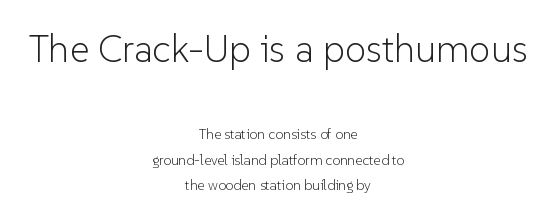
{"serif": "no", "italic": "no", "bold": "no", "weight": "light", "width": "normal", "stroke_contrast": "low", "x_height": "medium", "monospaced": "no", "underline": "no", "align": "center", "line_spacing_ratio": 1.85, "letter_spacing": "normal", "letter_spacing_em": 0.0, "larger_block": "first", "size_ratio": 2.71, "glyph_px": 38}
